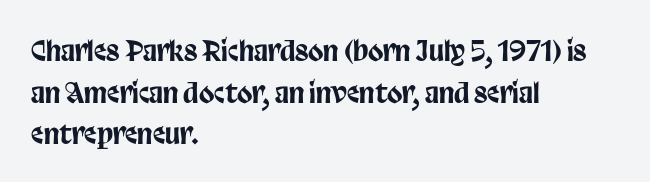
{"serif": "no", "italic": "no", "width": "condensed", "stroke_contrast": "low", "x_height": "large", "monospaced": "no", "underline": "no", "align": "left", "line_spacing": "normal", "line_spacing_ratio": 1.49, "letter_spacing": "normal", "letter_spacing_em": 0.0, "glyph_px": 28}
